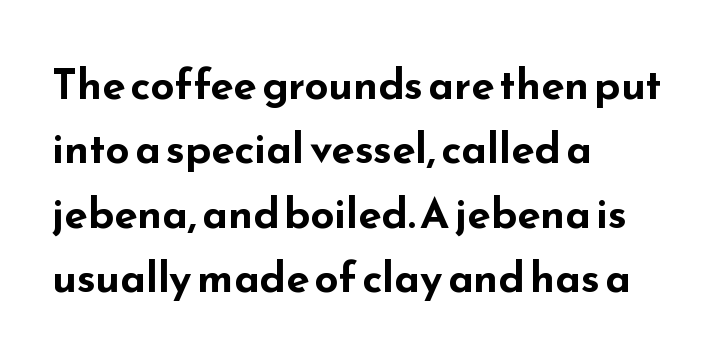
Q: Is the text bold? A: Yes.
Q: Is the text italic (slanted)? A: No, it is upright.
Q: Is the typeface a serif or a sans-serif typeface? A: Sans-serif.
Q: Is the text underlined? A: No.
Q: How is the paragraph aligned? A: Left-aligned.
Q: Is the spacing between letters normal or unusually wide? A: Normal.
Q: Is the spacing between lines tight, normal or loose? A: Normal.
Q: Width (condensed, normal, or wide)? A: Wide.
Q: Stroke contrast? A: Low.
Q: x-height? A: Small.
Q: Monospaced? A: No.
